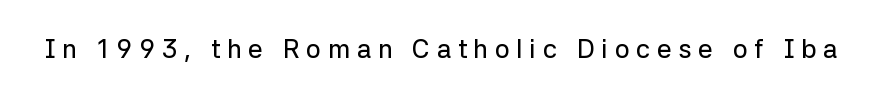
Q: Is the text italic (slanted)? A: No, it is upright.
Q: Is the text underlined? A: No.
Q: Is the spacing between letters normal or unusually wide? A: Unusually wide.
